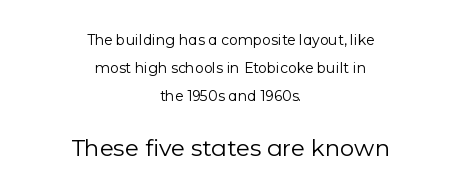
The image shows 23 px text type, upright; set centered, loose line spacing (2.0x), normal letter spacing, not underlined; the second (bottom) block is 1.64x larger.
